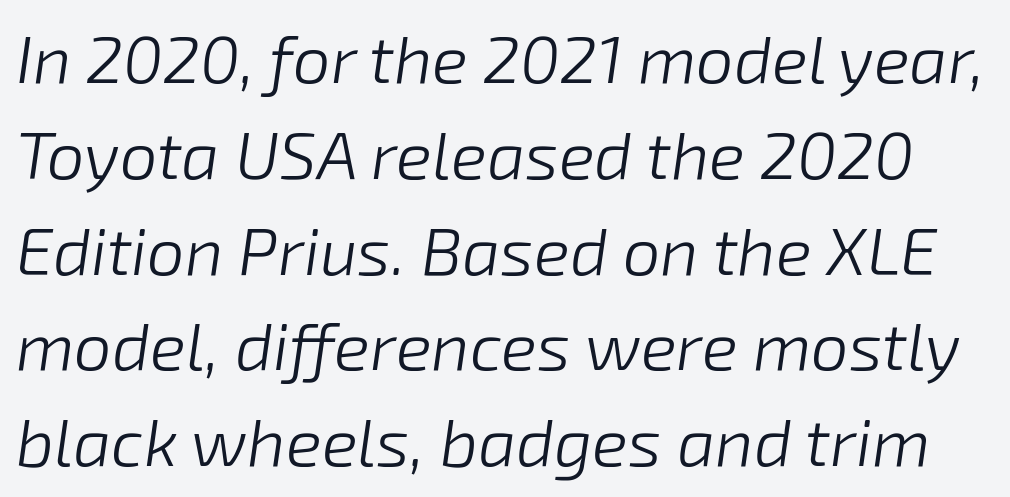
The letters sit at their default tracking, neither squeezed nor spread. Vertical spacing — default. Is the stroke heavy? The answer is a plain regular-or-lighter. The text carries the slant typical of an italic or oblique font.
